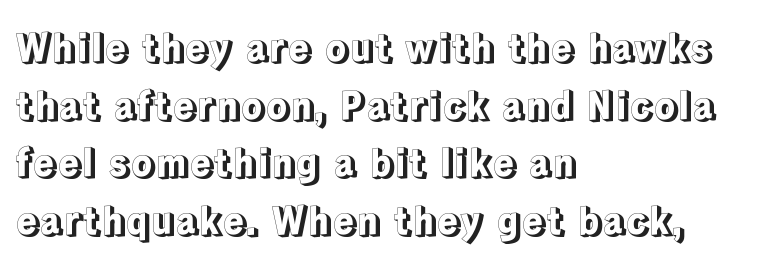
{"italic": "no", "width": "normal", "x_height": "medium", "monospaced": "no", "underline": "no", "align": "left", "line_spacing": "normal", "line_spacing_ratio": 1.48, "letter_spacing": "normal", "letter_spacing_em": 0.0, "glyph_px": 39}
